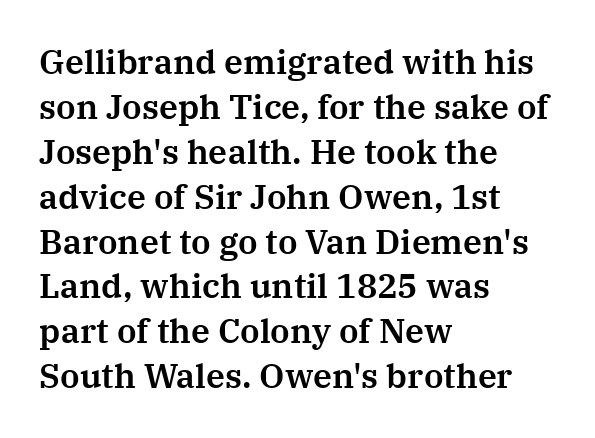
The image shows 34 px serif type, upright; set left-aligned, normal line spacing (1.32x), normal letter spacing, not underlined; medium stroke contrast and a medium x-height.
